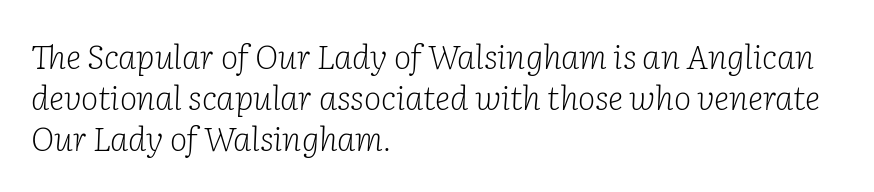
The space directly below the letters is spotless. The lines are quadded left. Looks like regular typesetting: each glyph gets only the width it needs. Summary of weight: not heavy and not bold.
